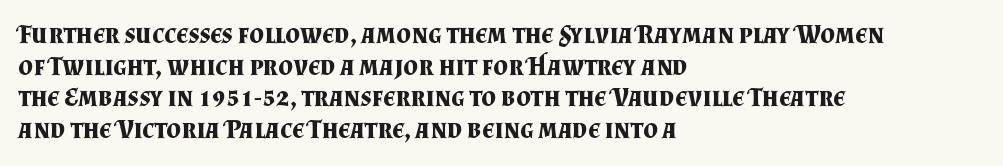
Q: Is the text bold? A: Yes.
Q: Is the text italic (slanted)? A: No, it is upright.
Q: Is the text underlined? A: No.
Q: How is the paragraph aligned? A: Left-aligned.
Q: Is the spacing between letters normal or unusually wide? A: Normal.
